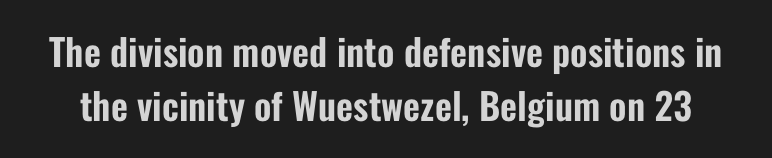
{"serif": "no", "italic": "no", "width": "condensed", "stroke_contrast": "low", "x_height": "medium", "monospaced": "no", "underline": "no", "line_spacing": "normal", "line_spacing_ratio": 1.45, "letter_spacing": "normal", "letter_spacing_em": 0.0, "glyph_px": 37}
